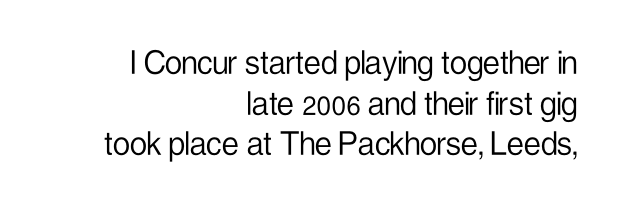
Words appear dense and cohesive because spacing is normal. Is this a fixed-width face? No — the glyphs have proportional, varying widths. Any mark beneath the type? The region is blank. All the whitespace from short lines collects on the left. Is this a sans? Yes — the strokes have no serifs. On a weight scale, this lands at 450 or below.
